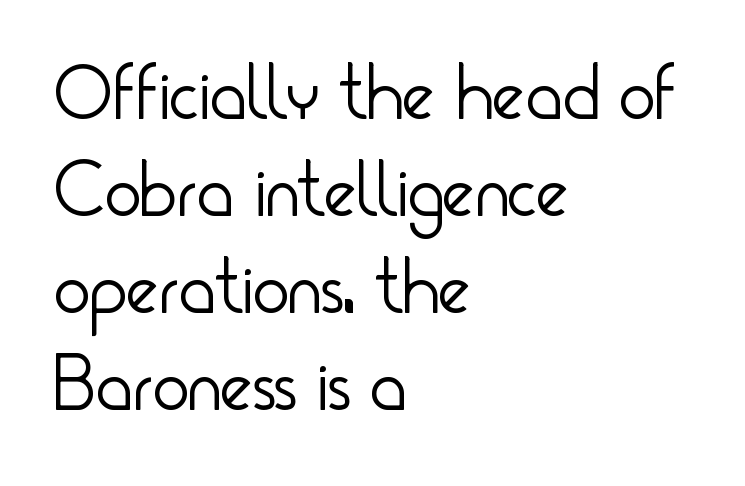
The image shows 77 px light, condensed sans-serif type, upright; set left-aligned, normal line spacing (1.26x), normal letter spacing, not underlined; low stroke contrast and a small x-height.
